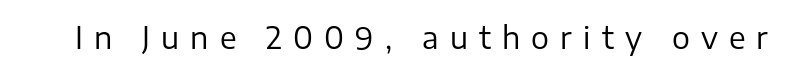
The space directly below the letters is spotless. The typesetting does not lean heavy: it is not bold. I'd call this a sans setting — the letters go barefoot. Ascenders rise straight up at ninety degrees. Words appear elongated and porous because spacing is wide. Each letter keeps its own natural width here, so spacing adapts to shape.
